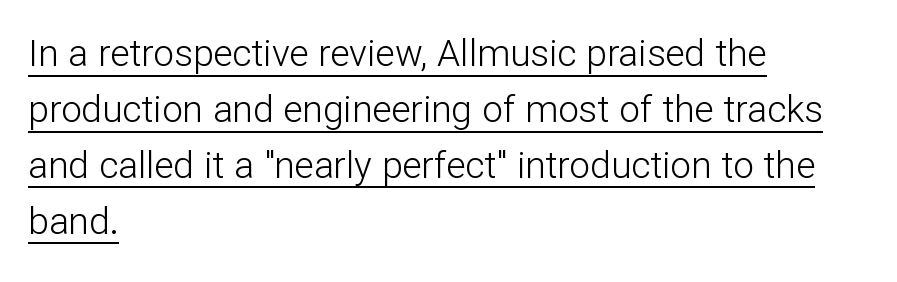
What stands out about the letter spacing? Nothing — it is the standard amount. If you drew a ruler down the left edge, every line would touch it. Each line of the rendering has a horizontal stroke beneath the glyphs. The face used here is proportionally spaced, like ordinary book or web type.
